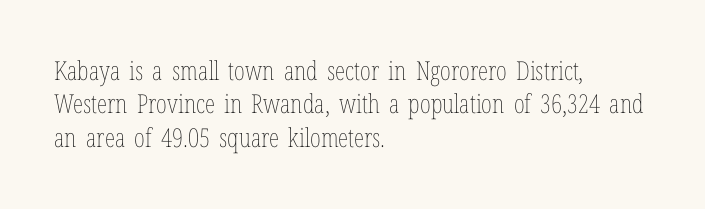
{"italic": "no", "bold": "no", "underline": "no", "align": "left", "line_spacing": "normal", "line_spacing_ratio": 1.28, "letter_spacing": "normal", "letter_spacing_em": 0.0, "glyph_px": 26}
